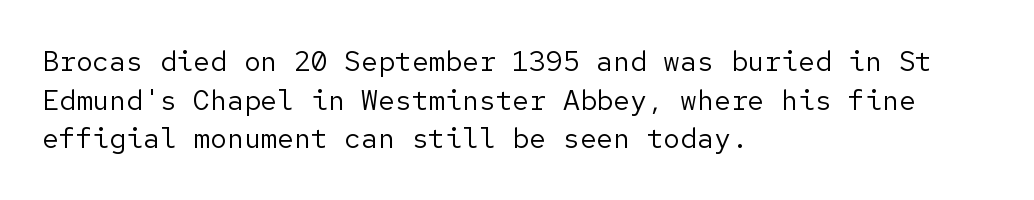
The image shows 28 px regular-weight sans-serif type, upright; set left-aligned, normal line spacing (1.38x), normal letter spacing, not underlined; low stroke contrast and a medium x-height.
